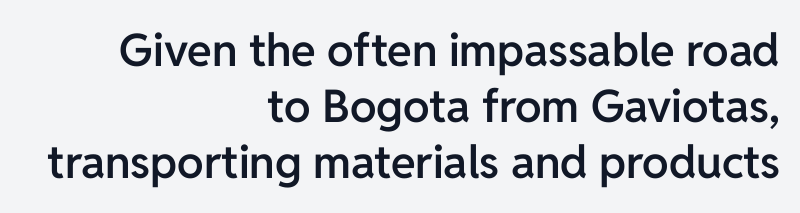
{"serif": "no", "italic": "no", "bold": "semi", "weight": "semibold", "width": "normal", "stroke_contrast": "low", "x_height": "medium", "monospaced": "no", "underline": "no", "align": "right", "line_spacing": "normal", "line_spacing_ratio": 1.25, "letter_spacing": "normal", "letter_spacing_em": 0.0, "glyph_px": 45}
